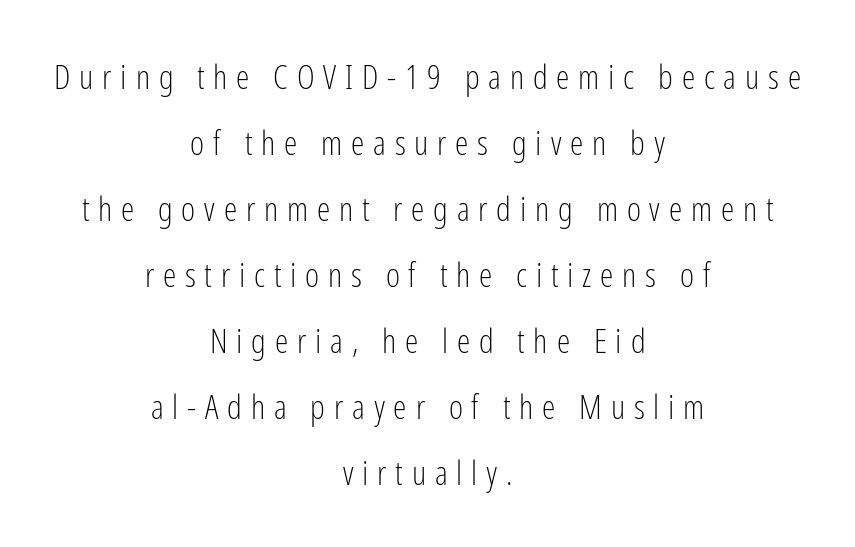
Decoration check: the copy has no underline. Is the letter spacing exaggerated? Yes — the characters are pushed far apart. The rendering uses natural spacing where letterforms have individual widths. These lines stand farther apart than default settings would place them. Counters stay open thanks to moderate or lighter strokes.
